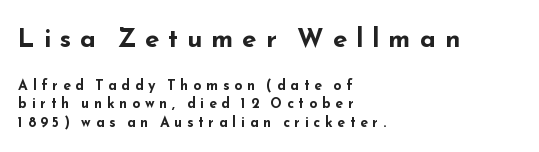
Size hierarchy here favors the leading block over the trailing one. I'd describe the lettering as bold — thick and assertive. Notice how descenders clear the ascenders below comfortably — that's standard leading. Designer's note — italics off, roman on. The specimen omits any rule beneath the text block's lines.
